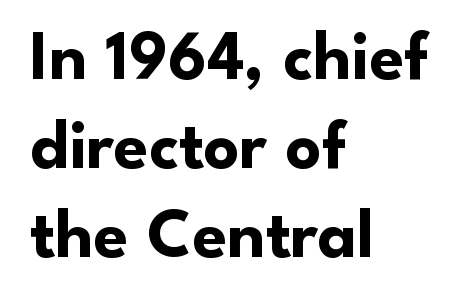
Stroke terminals: plain, sans-serif. Successive baselines arrive at the customary interval. In terms of letterspacing, this is plain default setting. Each line starts at the same left margin while the right side varies. The rendering uses natural spacing where letterforms have individual widths.
